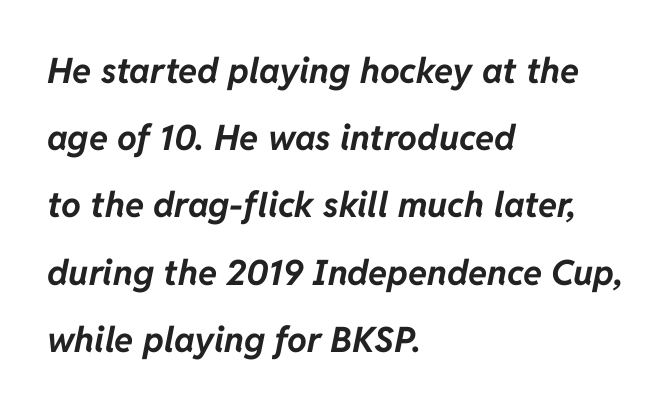
The image shows 35 px bold type, italic (leaning right); set left-aligned, loose line spacing (1.92x), normal letter spacing, not underlined; low stroke contrast and a medium x-height.
